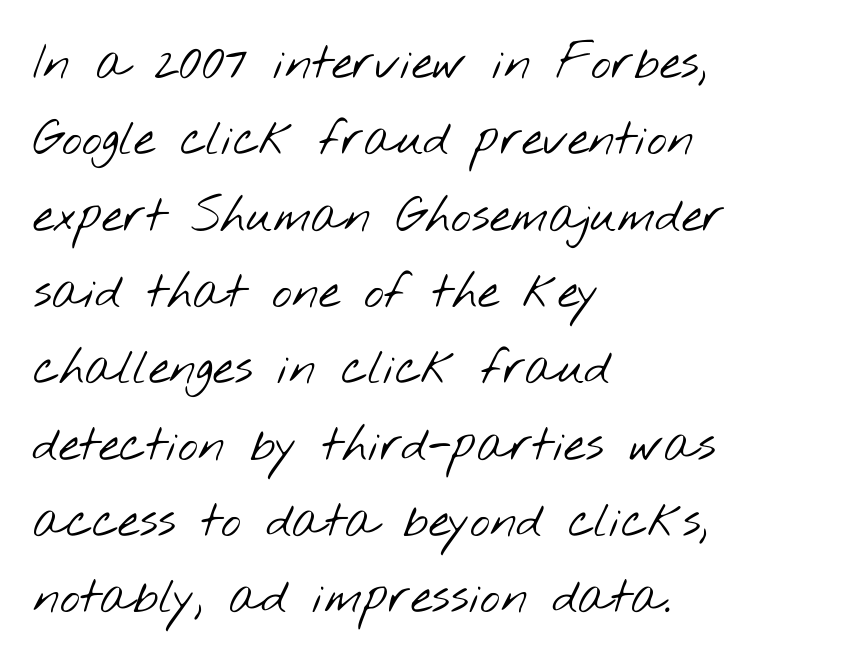
The letterforms sit shoulder to shoulder at normal distance. A typesetter would call this proportional, since set widths differ per character. The strokes are not fattened; the text isn't bold. This block has exactly the height ordinary leading produces. The face used here is a sans, in the tradition of grotesques and geometrics. Does the copy run flush right? No — it runs flush left.
